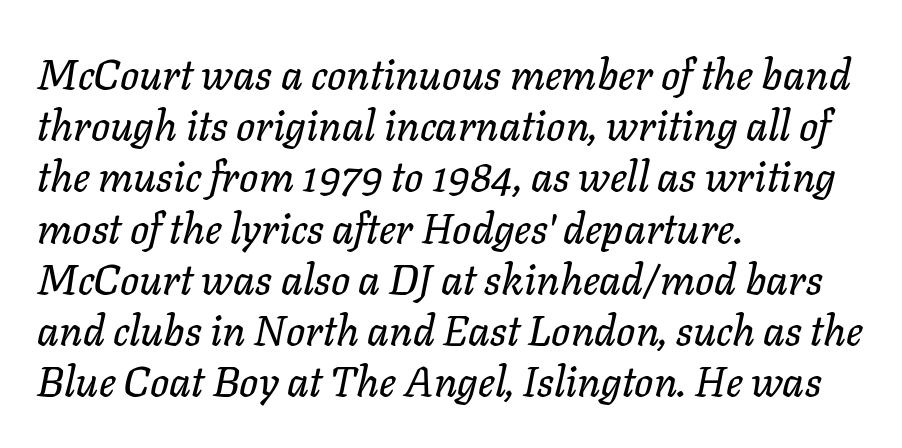
The passage shown has conventional tracking throughout. The passage is arranged the way most books set body copy — flush left. An italicized treatment has been applied to the whole sample. Underline: absent.
